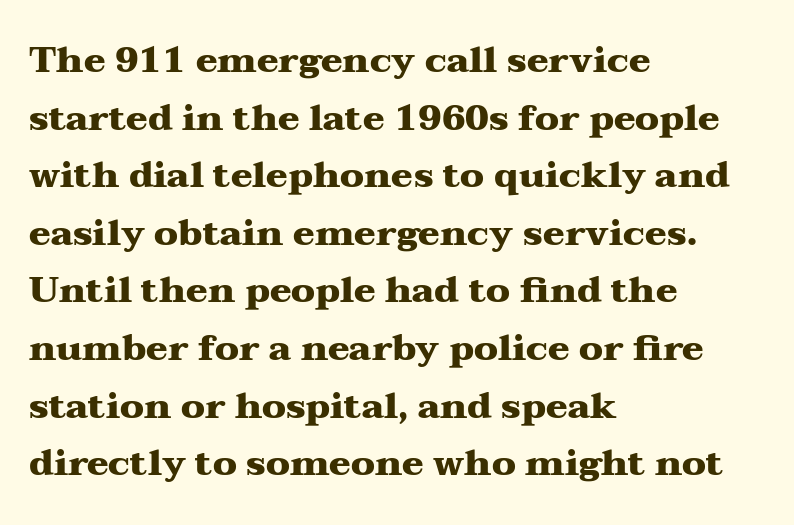
Q: Is the text bold? A: Yes.
Q: Is the text italic (slanted)? A: No, it is upright.
Q: Is the typeface a serif or a sans-serif typeface? A: Serif.
Q: Is the text underlined? A: No.
Q: How is the paragraph aligned? A: Left-aligned.
Q: Is the spacing between letters normal or unusually wide? A: Normal.
Q: Is the spacing between lines tight, normal or loose? A: Normal.
Q: Width (condensed, normal, or wide)? A: Wide.
Q: Stroke contrast? A: Medium.
Q: x-height? A: Medium.
Q: Monospaced? A: No.
